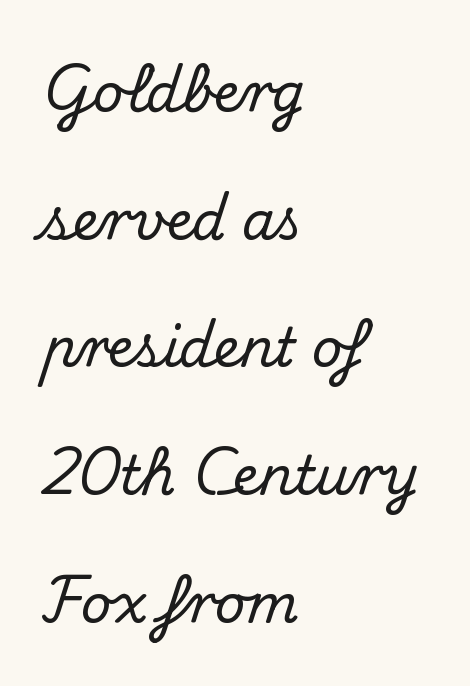
Q: Is the text italic (slanted)? A: Yes.
Q: Is the typeface a serif or a sans-serif typeface? A: Serif.
Q: Is the text underlined? A: No.
Q: How is the paragraph aligned? A: Left-aligned.
Q: Is the spacing between letters normal or unusually wide? A: Normal.
Q: Is the spacing between lines tight, normal or loose? A: Loose.
Q: Width (condensed, normal, or wide)? A: Normal.
Q: Stroke contrast? A: Medium.
Q: x-height? A: Small.
Q: Monospaced? A: No.
